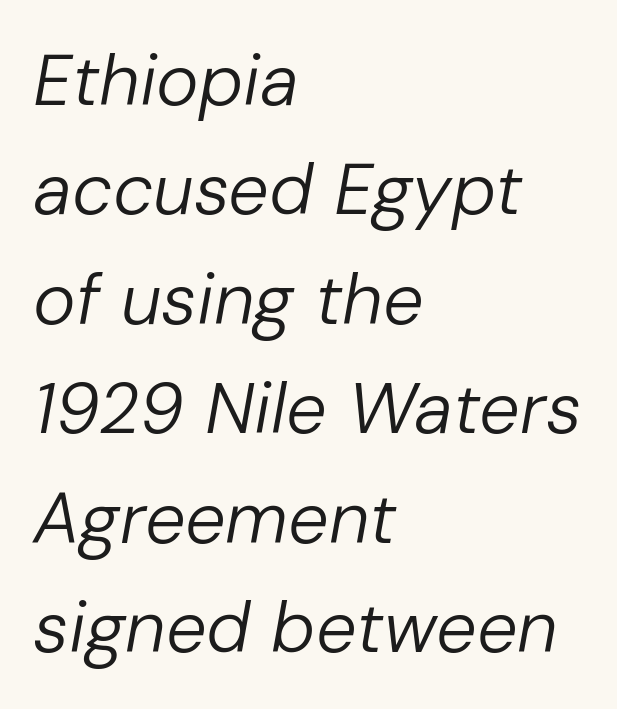
The space beneath each line is pristine and unruled. Weight: in the light-to-regular range. Regarding leading, the lines here are spaced in the standard way. The lines are quadded left. This sample has the flowing, uneven cadence of proportional lettering.
